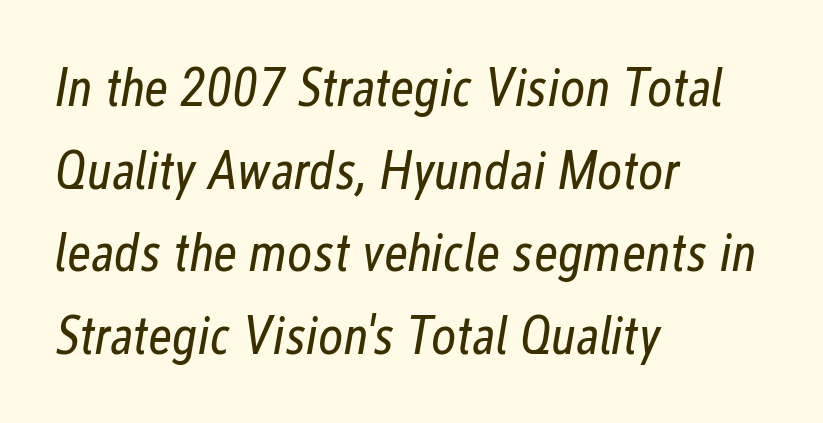
Q: Is the text bold? A: No.
Q: Is the text italic (slanted)? A: Yes, it leans right by about 12 degrees.
Q: Is the text underlined? A: No.
Q: How is the paragraph aligned? A: Left-aligned.
Q: Is the spacing between letters normal or unusually wide? A: Normal.
Q: Is the spacing between lines tight, normal or loose? A: Normal.
Q: Width (condensed, normal, or wide)? A: Condensed.
Q: Stroke contrast? A: Low.
Q: x-height? A: Medium.
Q: Monospaced? A: No.
